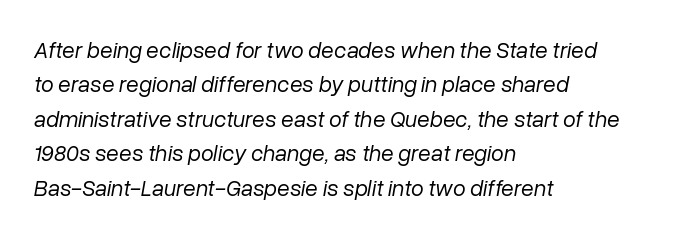
The image shows 23 px text type, italic (leaning right); set left-aligned, normal line spacing (1.5x), normal letter spacing, not underlined.
